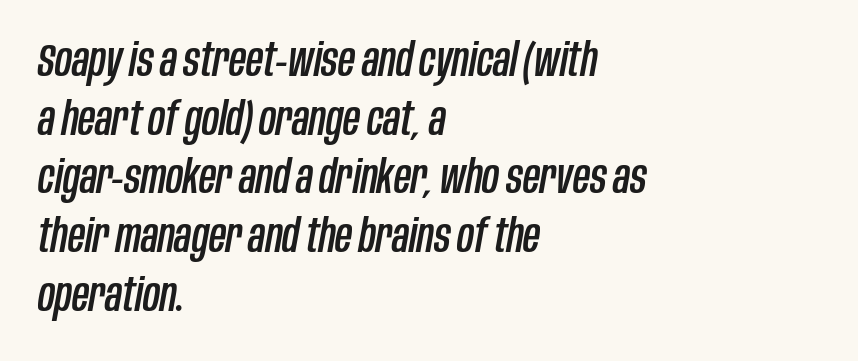
Q: Is the text italic (slanted)? A: Yes, it leans right by about 10 degrees.
Q: Is the text underlined? A: No.
Q: How is the paragraph aligned? A: Left-aligned.
Q: Is the spacing between letters normal or unusually wide? A: Normal.
Q: Is the spacing between lines tight, normal or loose? A: Normal.
Q: Width (condensed, normal, or wide)? A: Condensed.
Q: Stroke contrast? A: Low.
Q: x-height? A: Large.
Q: Monospaced? A: No.
